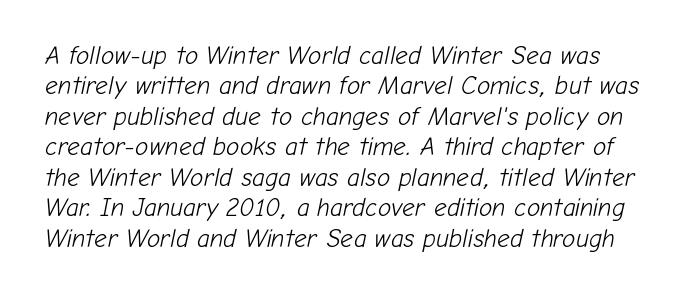
Q: Is the text bold? A: No.
Q: Is the text italic (slanted)? A: Yes, it leans right by about 12 degrees.
Q: Is the text underlined? A: No.
Q: Is the spacing between letters normal or unusually wide? A: Normal.
